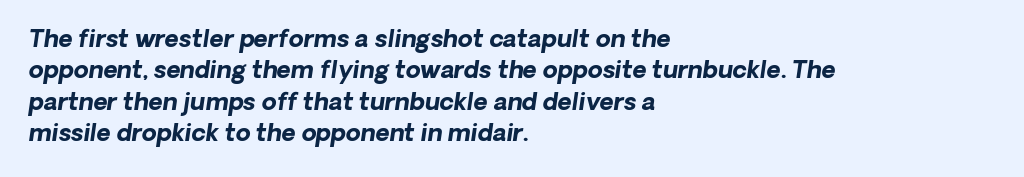
Q: Is the text bold? A: Yes.
Q: Is the text underlined? A: No.
Q: How is the paragraph aligned? A: Left-aligned.
Q: Is the spacing between letters normal or unusually wide? A: Normal.
Q: Is the spacing between lines tight, normal or loose? A: Normal.
